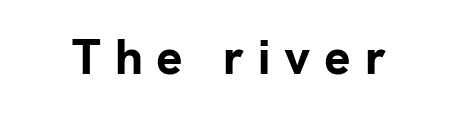
Thick stems and heavy bowls — unmistakably bold. The font family rendered here belongs to the sans-serif group. Spacing verdict: proportional, widths tailored to each character. This sample uses an upright cut, with every glyph sitting square on the baseline.
